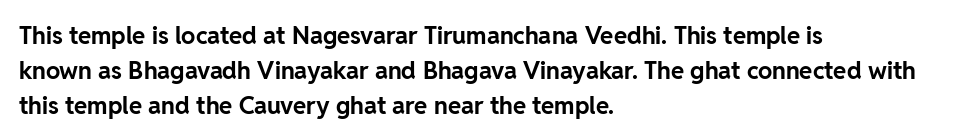
The image shows 24 px bold type, upright; set left-aligned, normal line spacing (1.45x), normal letter spacing, not underlined.
